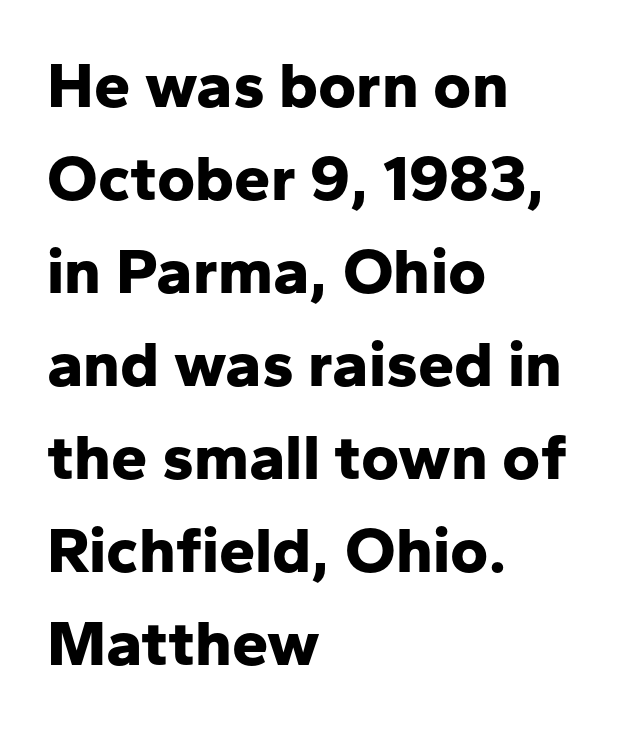
The image shows 65 px bold sans-serif type, upright; set left-aligned, normal line spacing (1.43x), normal letter spacing, not underlined; low stroke contrast and a medium x-height.
